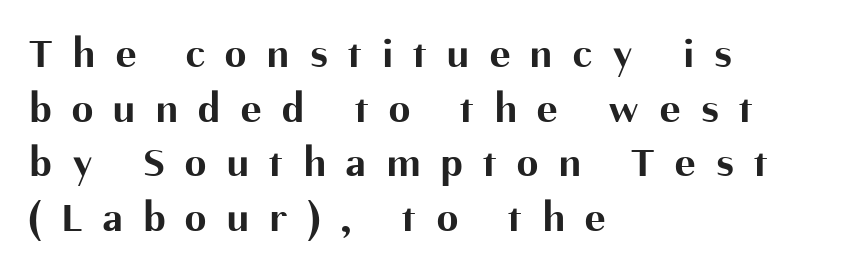
{"serif": "no", "italic": "no", "bold": "yes", "weight": "bold", "width": "normal", "stroke_contrast": "medium", "x_height": "medium", "monospaced": "no", "underline": "no", "align": "left", "line_spacing": "normal", "line_spacing_ratio": 1.27, "letter_spacing": "wide", "letter_spacing_em": 0.48, "glyph_px": 43}
